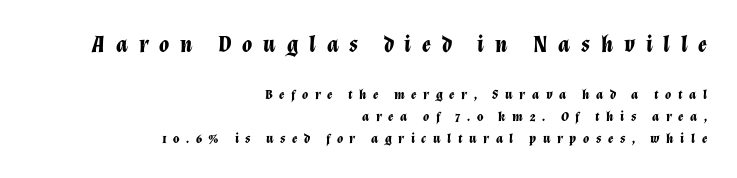
Q: Is the text bold? A: Yes.
Q: Is the text italic (slanted)? A: Yes, it leans right by about 12 degrees.
Q: Is the text underlined? A: No.
Q: How is the paragraph aligned? A: Right-aligned.
Q: Is the spacing between letters normal or unusually wide? A: Unusually wide.
Q: Is the spacing between lines tight, normal or loose? A: Normal.
Q: Which block of text is set in a larger size, the first (top) or the second (bottom)? A: The first (top) one.
